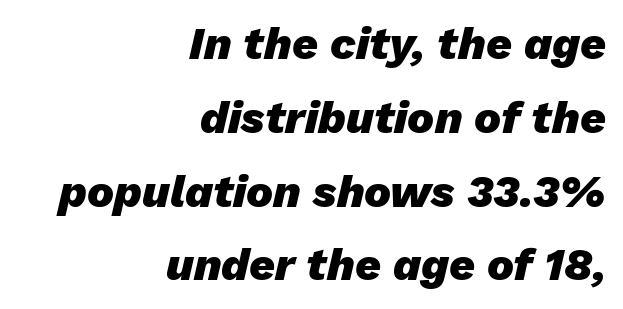
{"italic": "yes", "lean": "right", "slant_degrees": 13, "bold": "yes", "weight": "heavy", "width": "normal", "stroke_contrast": "low", "x_height": "medium", "monospaced": "no", "underline": "no", "align": "right", "line_spacing": "normal", "line_spacing_ratio": 1.64, "letter_spacing": "normal", "letter_spacing_em": 0.0, "glyph_px": 45}
